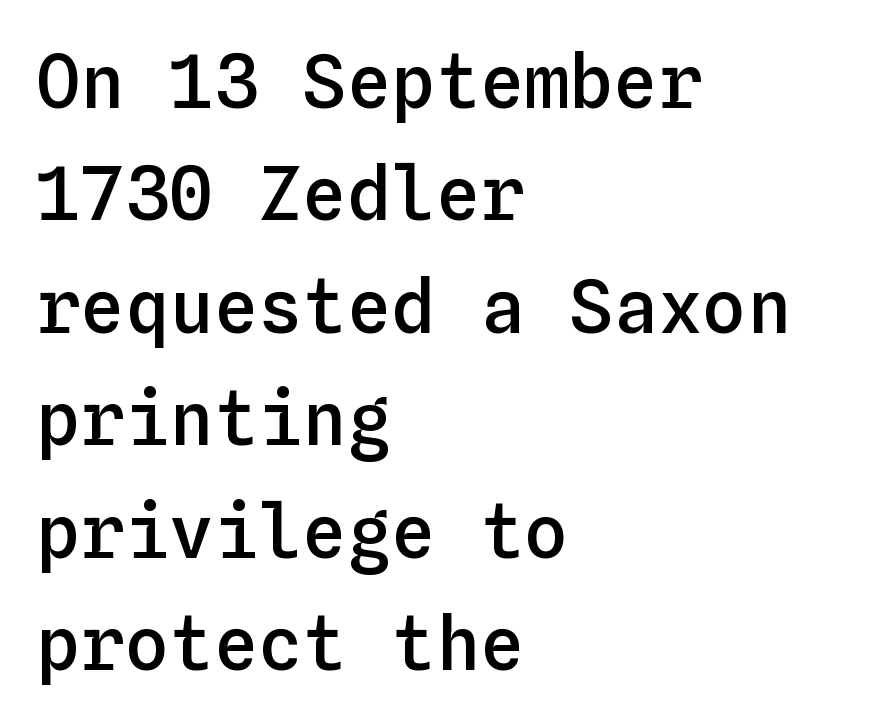
The line-height multiplier appears to be the usual default. A typesetter would mark this as roman, not italic. Look at the stroke-to-counter ratio: somewhat heavy, a semibold. Here the designer chose a console-style face with uniform glyph widths.
